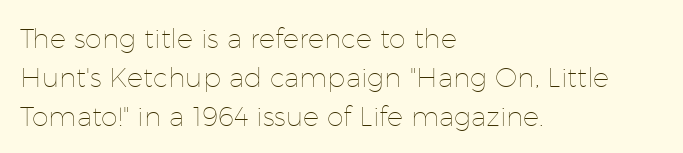
Q: Is the text bold? A: No.
Q: Is the text italic (slanted)? A: No, it is upright.
Q: Is the text underlined? A: No.
Q: How is the paragraph aligned? A: Left-aligned.
Q: Is the spacing between letters normal or unusually wide? A: Normal.
Q: Is the spacing between lines tight, normal or loose? A: Normal.
